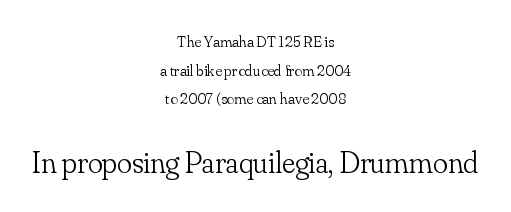
The image shows 31 px light serif type, upright; set centered, line spacing 1.79x, normal letter spacing, not underlined; the second (bottom) block is 1.94x larger; low stroke contrast and a small x-height.
